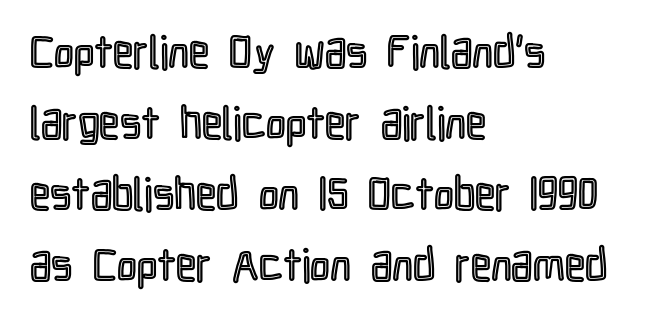
The image shows 45 px condensed type, upright; set left-aligned, normal line spacing (1.58x), normal letter spacing, not underlined; a medium x-height.
